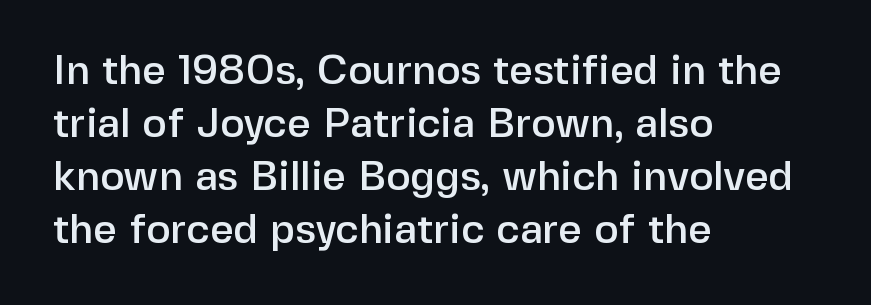
Q: Is the text italic (slanted)? A: No, it is upright.
Q: Is the typeface a serif or a sans-serif typeface? A: Sans-serif.
Q: Is the text underlined? A: No.
Q: How is the paragraph aligned? A: Left-aligned.
Q: Is the spacing between letters normal or unusually wide? A: Normal.
Q: Is the spacing between lines tight, normal or loose? A: Normal.
Q: Width (condensed, normal, or wide)? A: Normal.
Q: Stroke contrast? A: Low.
Q: x-height? A: Medium.
Q: Monospaced? A: No.
